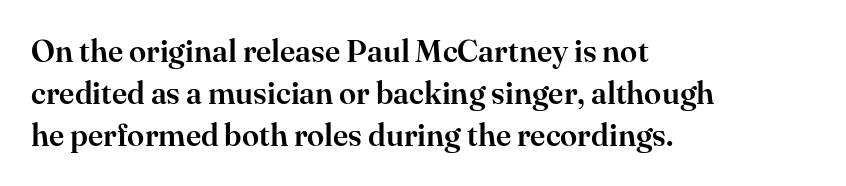
The image shows 31 px serif type, upright; set left-aligned, normal line spacing (1.36x), normal letter spacing, not underlined; high stroke contrast and a small x-height.
